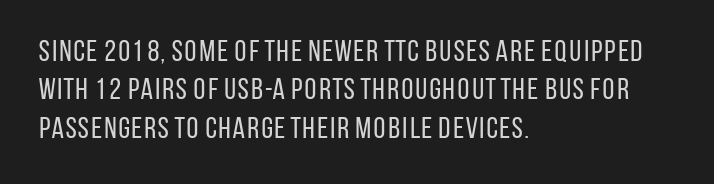
Q: Is the text bold? A: No.
Q: Is the text italic (slanted)? A: No, it is upright.
Q: Is the typeface a serif or a sans-serif typeface? A: Sans-serif.
Q: Is the text underlined? A: No.
Q: How is the paragraph aligned? A: Left-aligned.
Q: Is the spacing between letters normal or unusually wide? A: Normal.
Q: Is the spacing between lines tight, normal or loose? A: Normal.
Q: Width (condensed, normal, or wide)? A: Condensed.
Q: Stroke contrast? A: Low.
Q: x-height? A: Large.
Q: Monospaced? A: No.
